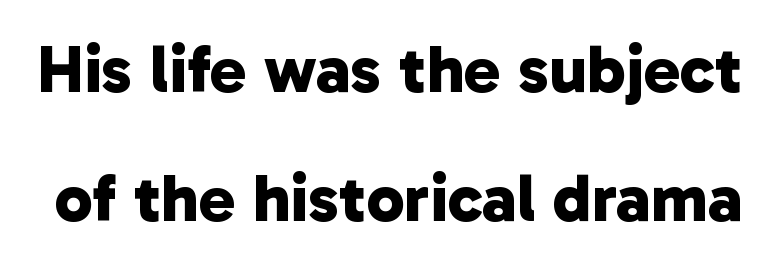
A typesetter would call this leading open, well beyond the default. Has an underline been added? It has not. Do the characters align in a grid? No, the font is proportional. The type family on display is of the sans-serif kind.
